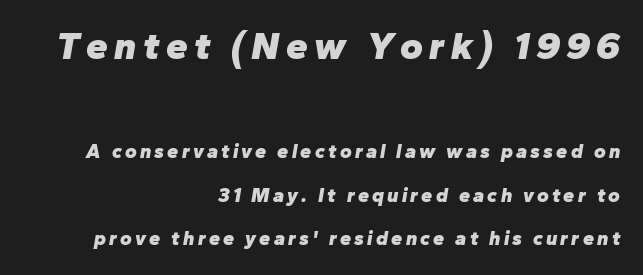
Q: Is the text bold? A: Yes.
Q: Is the text italic (slanted)? A: Yes, it leans right by about 10 degrees.
Q: Is the text underlined? A: No.
Q: How is the paragraph aligned? A: Right-aligned.
Q: Is the spacing between lines tight, normal or loose? A: Loose.
Q: Which block of text is set in a larger size, the first (top) or the second (bottom)? A: The first (top) one.
Q: Width (condensed, normal, or wide)? A: Normal.
Q: Stroke contrast? A: Low.
Q: x-height? A: Medium.
Q: Monospaced? A: No.
